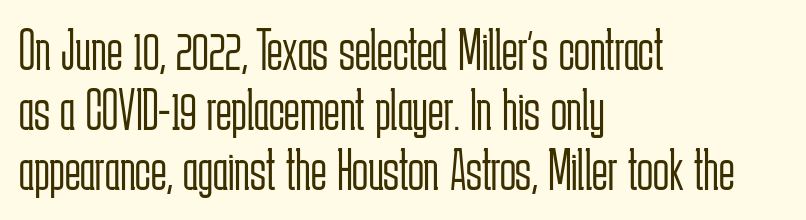
The image shows 59 px light, condensed sans-serif type, upright; set left-aligned, tight line spacing (1.02x), normal letter spacing, not underlined; low stroke contrast and a medium x-height.
